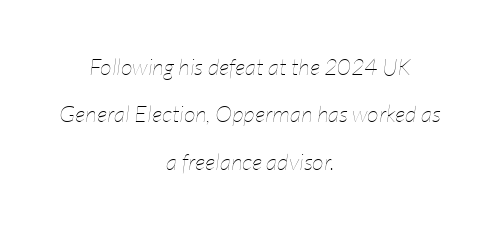
Q: Is the text bold? A: No.
Q: Is the text italic (slanted)? A: Yes, it leans right by about 7 degrees.
Q: Is the text underlined? A: No.
Q: How is the paragraph aligned? A: Centered.
Q: Is the spacing between letters normal or unusually wide? A: Normal.
Q: Is the spacing between lines tight, normal or loose? A: Loose.
